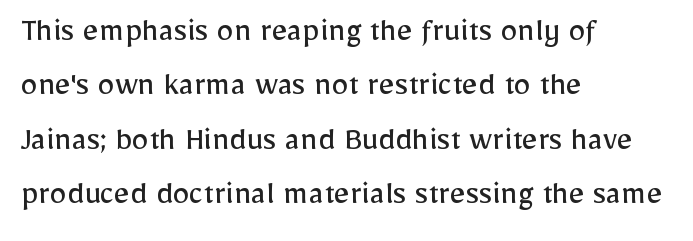
{"serif": "no", "italic": "no", "bold": "no", "weight": "regular", "width": "normal", "stroke_contrast": "low", "x_height": "medium", "monospaced": "no", "underline": "no", "align": "left", "line_spacing": "normal", "line_spacing_ratio": 1.6, "letter_spacing": "normal", "letter_spacing_em": 0.0, "glyph_px": 34}
